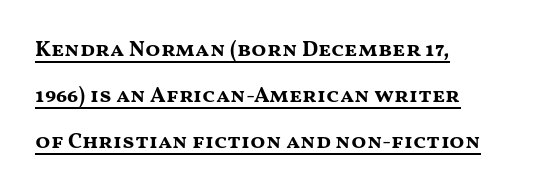
The image shows 22 px bold type, upright; set left-aligned, loose line spacing (2.1x), normal letter spacing, underlined.
